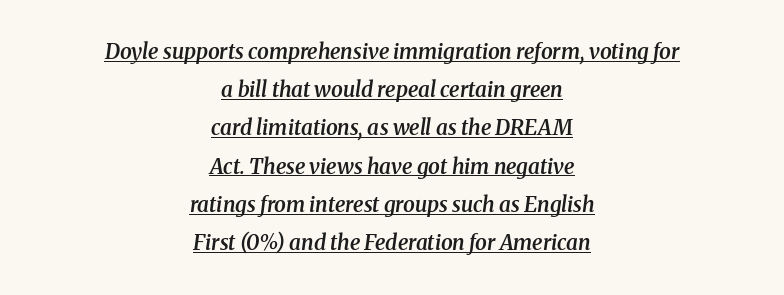
The image shows 21 px text type, italic (leaning right); set centered, line spacing 1.82x, normal letter spacing, underlined.
